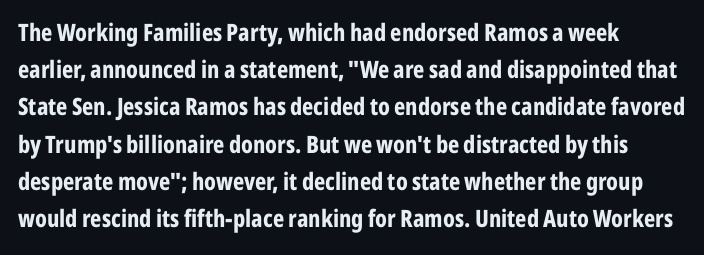
{"italic": "no", "bold": "yes", "underline": "no", "align": "left", "line_spacing": "normal", "line_spacing_ratio": 1.55, "letter_spacing": "normal", "letter_spacing_em": 0.0, "glyph_px": 24}
